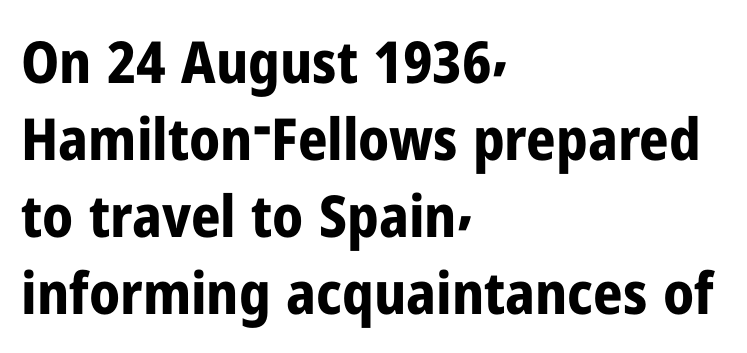
Q: Is the text bold? A: Yes.
Q: Is the text italic (slanted)? A: No, it is upright.
Q: Is the typeface a serif or a sans-serif typeface? A: Sans-serif.
Q: Is the text underlined? A: No.
Q: How is the paragraph aligned? A: Left-aligned.
Q: Is the spacing between letters normal or unusually wide? A: Normal.
Q: Is the spacing between lines tight, normal or loose? A: Normal.
Q: Width (condensed, normal, or wide)? A: Condensed.
Q: Stroke contrast? A: Low.
Q: x-height? A: Medium.
Q: Monospaced? A: No.
